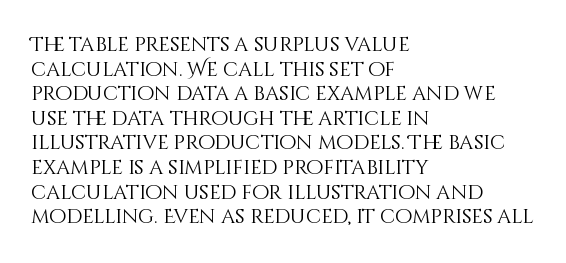
The image shows 20 px text type, upright; set left-aligned, line spacing 1.23x, normal letter spacing, not underlined.
